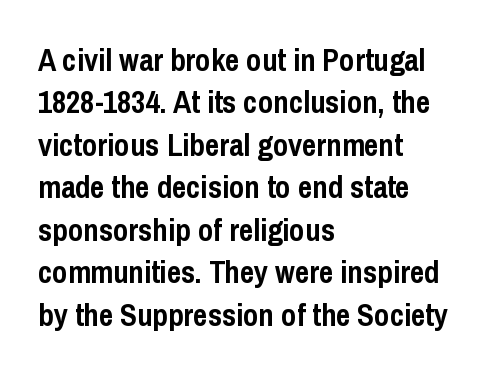
You can tell it's not italic because the verticals are truly vertical. Letter spacing: default. Strokes here are thick enough to call this a true bold. Leading: standard. Every row of glyphs begins at an identical x-position on the left.
